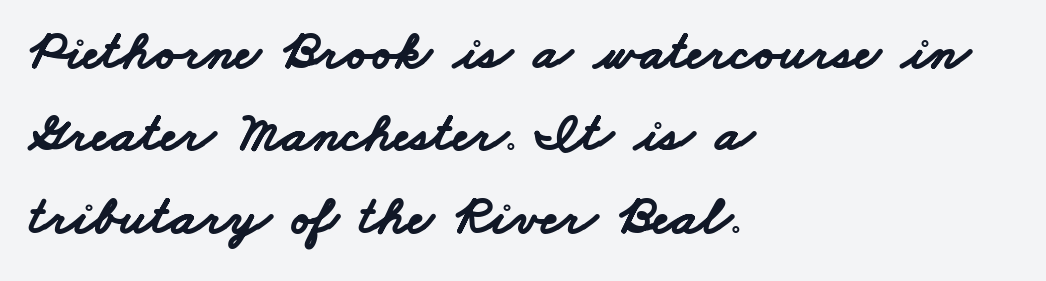
{"serif": "no", "bold": "yes", "weight": "bold", "width": "wide", "stroke_contrast": "low", "x_height": "small", "monospaced": "no", "underline": "no", "align": "left", "line_spacing": "normal", "line_spacing_ratio": 1.5, "letter_spacing": "normal", "letter_spacing_em": 0.0, "glyph_px": 55}
